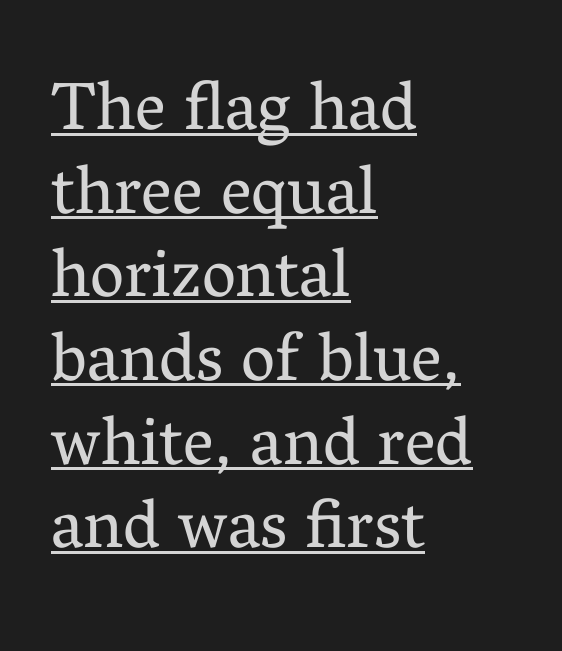
The image shows 68 px regular-weight serif type, upright; set left-aligned, line spacing 1.23x, normal letter spacing, underlined; medium stroke contrast and a medium x-height.
